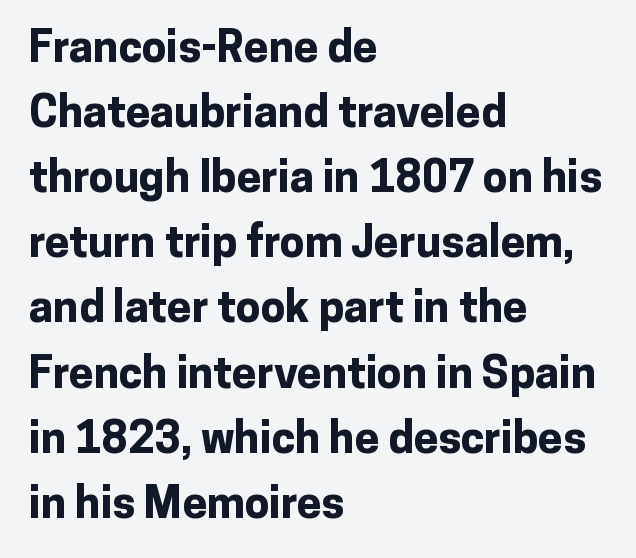
Does the leading feel generous? No, just average. The text was rendered using a sans face with plain stroke endings. This sample uses an upright cut, with every glyph sitting square on the baseline. Proportional: the letters do not fall into vertical columns.
